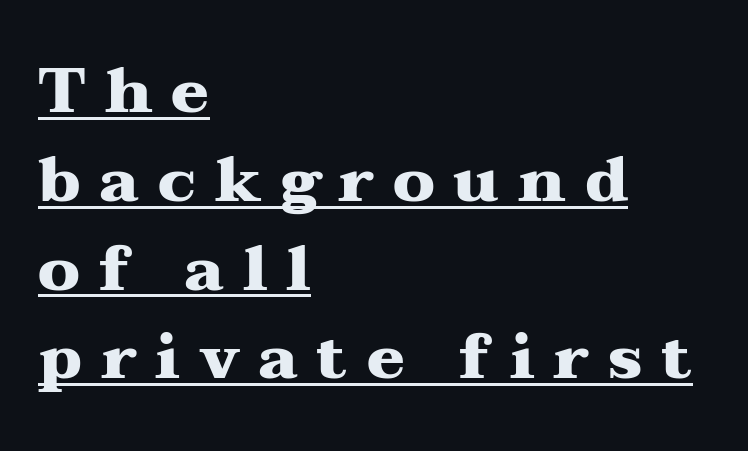
Designer's note — italics off, roman on. Pretty heavy lettering here — definitely bold. Check where the strokes stop: tiny serifs finish them off. You can see a thin bar hugging the bottom of the glyphs. Each new line begins a customary step beneath the previous one.
